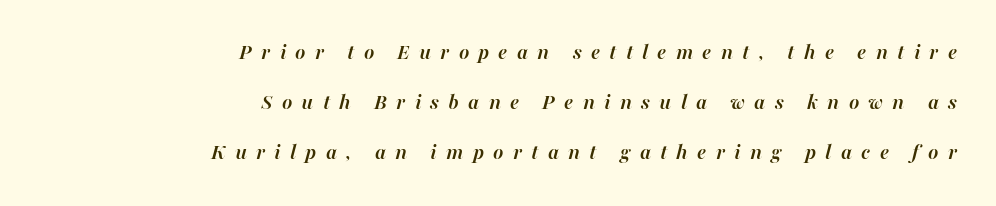
The image shows 22 px bold type, italic (leaning right); set right-aligned, loose line spacing (2.28x), unusually wide letter spacing (+0.42 em), not underlined.
